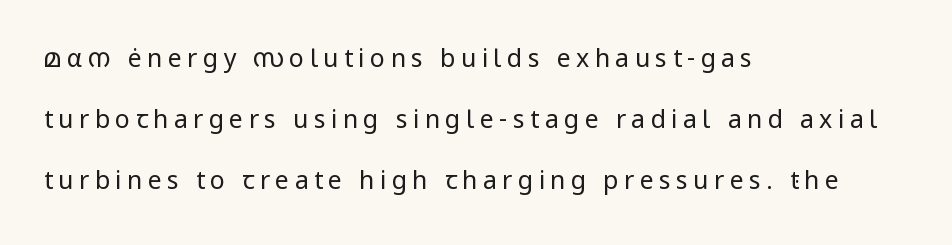
The image shows 25 px text type, upright; set left-aligned, loose line spacing (2.45x), unusually wide letter spacing (+0.21 em), not underlined.
